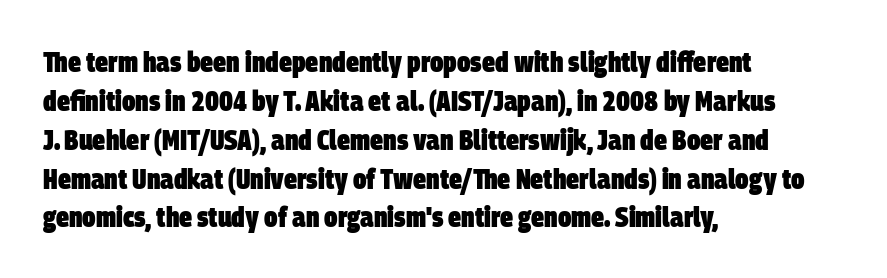
The image shows 29 px heavy, condensed sans-serif type; set left-aligned, normal line spacing (1.34x), normal letter spacing, not underlined; low stroke contrast and a large x-height.
